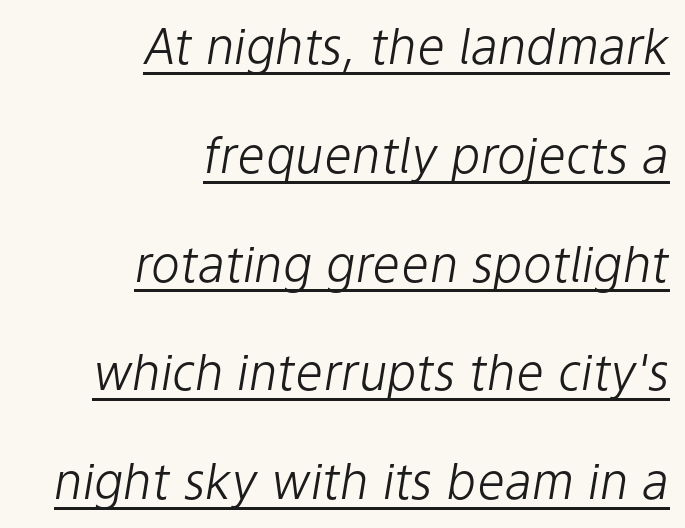
{"italic": "yes", "lean": "right", "slant_degrees": 9, "bold": "no", "weight": "light", "width": "normal", "stroke_contrast": "low", "x_height": "medium", "monospaced": "no", "underline": "yes", "align": "right", "line_spacing": "loose", "line_spacing_ratio": 2.22, "letter_spacing": "normal", "letter_spacing_em": 0.0, "glyph_px": 49}
